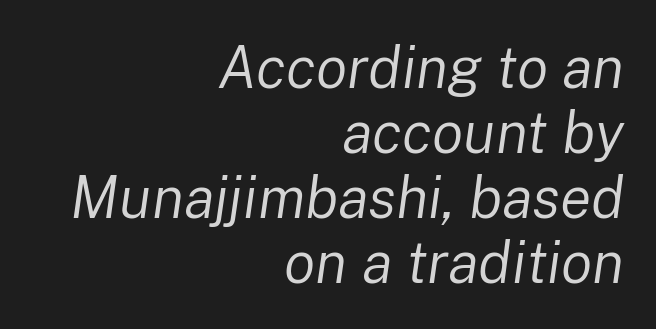
The letters advance in unequal steps, a hallmark of proportional type. There's an unmistakable incline to the writing here. These lines are set flush right with a ragged left edge. Underline: absent. Tracking value appears to be zero — textbook default spacing.
